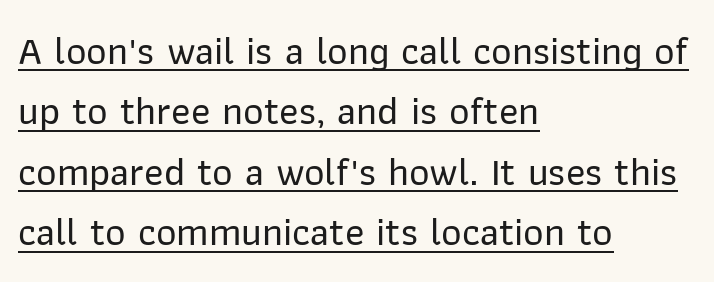
Q: Is the text italic (slanted)? A: No, it is upright.
Q: Is the typeface a serif or a sans-serif typeface? A: Sans-serif.
Q: Is the text underlined? A: Yes.
Q: How is the paragraph aligned? A: Left-aligned.
Q: Is the spacing between letters normal or unusually wide? A: Normal.
Q: Is the spacing between lines tight, normal or loose? A: Normal.
Q: Width (condensed, normal, or wide)? A: Normal.
Q: Stroke contrast? A: Low.
Q: x-height? A: Medium.
Q: Monospaced? A: No.
